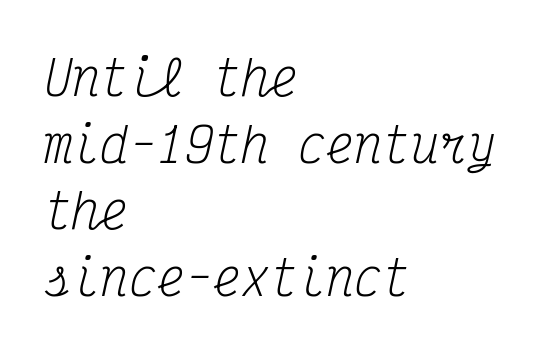
Q: Is the text bold? A: No.
Q: Is the text italic (slanted)? A: Yes, it leans right by about 12 degrees.
Q: Is the typeface a serif or a sans-serif typeface? A: Serif.
Q: Is the text underlined? A: No.
Q: How is the paragraph aligned? A: Left-aligned.
Q: Is the spacing between letters normal or unusually wide? A: Normal.
Q: Is the spacing between lines tight, normal or loose? A: Normal.
Q: Width (condensed, normal, or wide)? A: Condensed.
Q: Stroke contrast? A: Medium.
Q: x-height? A: Medium.
Q: Monospaced? A: Yes.
